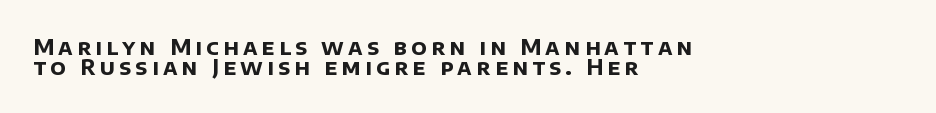
The image shows 21 px bold type; set left-aligned, tight line spacing (0.95x), unusually wide letter spacing (+0.21 em), not underlined.
